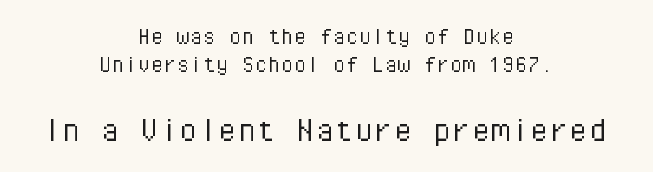
The image shows 39 px light sans-serif type, upright, monospaced; set centered, tight line spacing (1.08x), normal letter spacing, not underlined; the second (bottom) block is 1.5x larger; low stroke contrast and a medium x-height.
